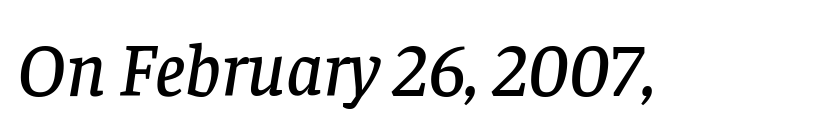
Underlining? Definitely not there. These lines keep a tight, regular rhythm from letter to letter. Observe the lean: these are italic letterforms. The type family on display is of the serif kind.
